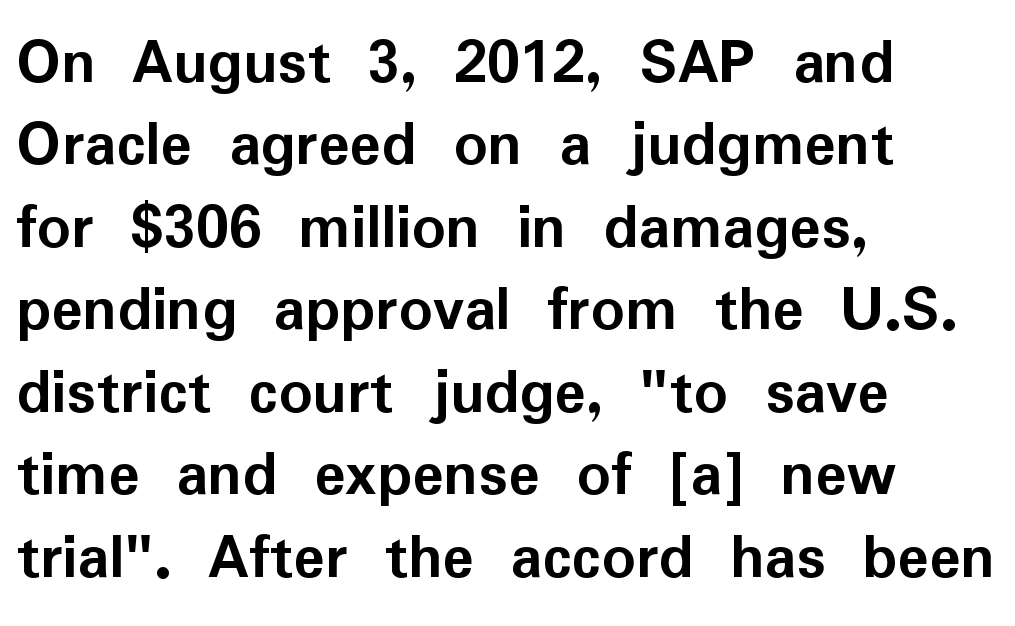
Does the type have serifs? No, each stem ends abruptly. These lines keep a tight, regular rhythm from letter to letter. How would I describe the line gaps? Plain and ordinary. The passage shown is not underscored anywhere. Pretty heavy lettering here — definitely bold.
